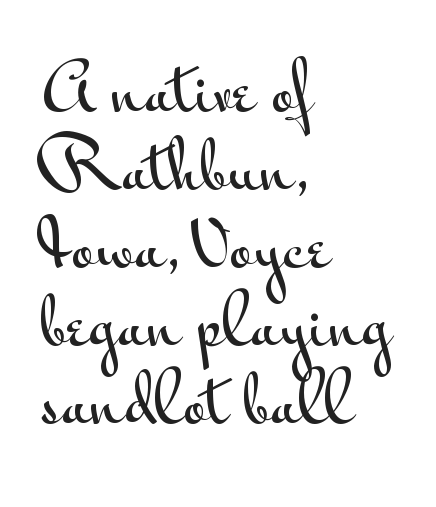
Q: Is the text italic (slanted)? A: Yes.
Q: Is the typeface a serif or a sans-serif typeface? A: Sans-serif.
Q: Is the text underlined? A: No.
Q: How is the paragraph aligned? A: Left-aligned.
Q: Is the spacing between letters normal or unusually wide? A: Normal.
Q: Width (condensed, normal, or wide)? A: Wide.
Q: Stroke contrast? A: Medium.
Q: x-height? A: Small.
Q: Monospaced? A: No.
